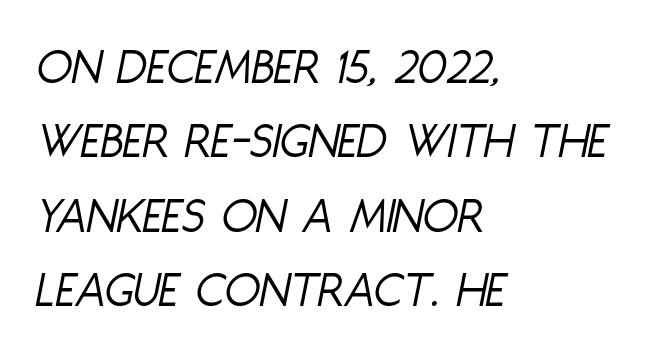
The image shows 52 px light, condensed type, italic (leaning right); set left-aligned, normal line spacing (1.43x), normal letter spacing, not underlined; low stroke contrast and a large x-height.
